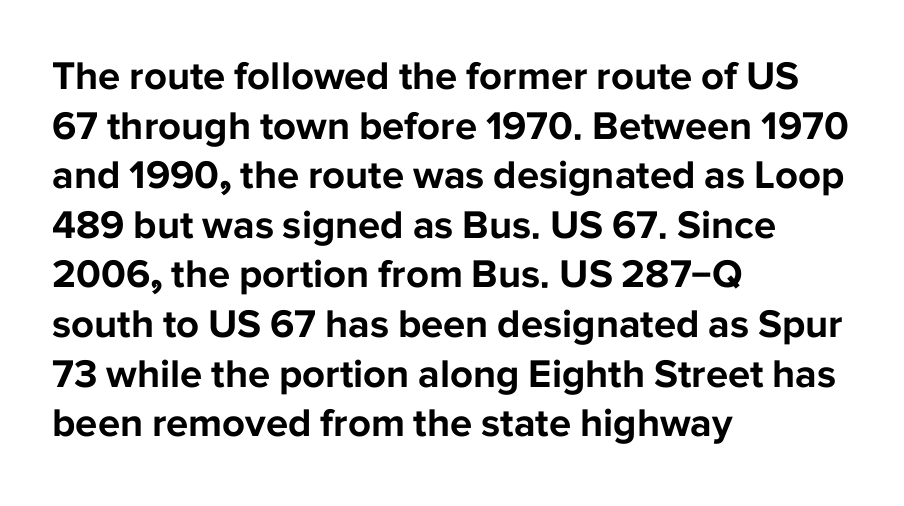
The image shows 40 px bold sans-serif type, upright; set left-aligned, line spacing 1.24x, normal letter spacing, not underlined; low stroke contrast and a medium x-height.
